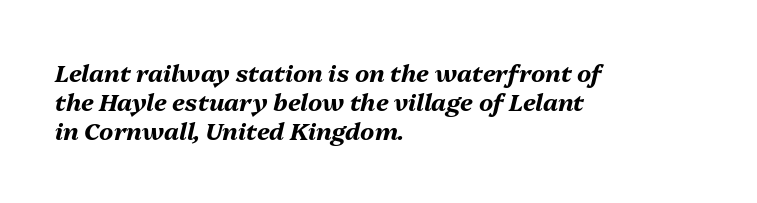
The image shows 24 px bold type, italic (leaning right); set left-aligned, line spacing 1.21x, normal letter spacing, not underlined.
